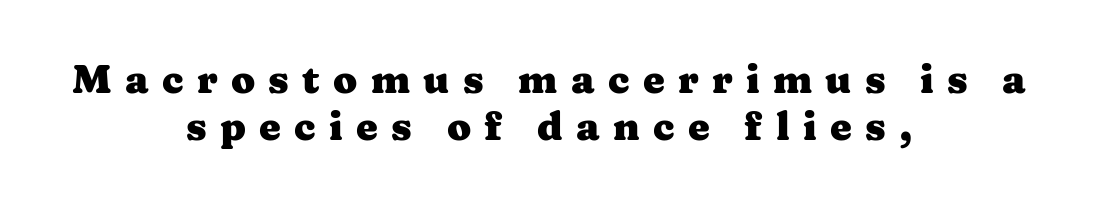
Q: Is the text bold? A: Yes.
Q: Is the text italic (slanted)? A: No, it is upright.
Q: Is the typeface a serif or a sans-serif typeface? A: Serif.
Q: Is the text underlined? A: No.
Q: How is the paragraph aligned? A: Centered.
Q: Is the spacing between letters normal or unusually wide? A: Unusually wide.
Q: Width (condensed, normal, or wide)? A: Wide.
Q: Stroke contrast? A: Medium.
Q: x-height? A: Medium.
Q: Monospaced? A: No.
